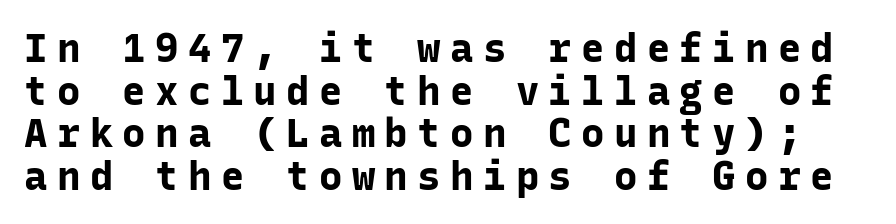
Q: Is the text bold? A: Yes.
Q: Is the text italic (slanted)? A: No, it is upright.
Q: Is the typeface a serif or a sans-serif typeface? A: Sans-serif.
Q: Is the text underlined? A: No.
Q: Is the spacing between letters normal or unusually wide? A: Unusually wide.
Q: Is the spacing between lines tight, normal or loose? A: Tight.
Q: Width (condensed, normal, or wide)? A: Normal.
Q: Stroke contrast? A: Low.
Q: x-height? A: Medium.
Q: Monospaced? A: Yes.
